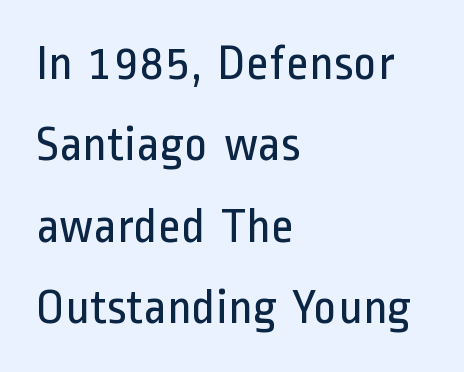
The image shows 50 px regular-weight, condensed sans-serif type, upright; set left-aligned, normal line spacing (1.63x), normal letter spacing, not underlined; low stroke contrast and a medium x-height.
